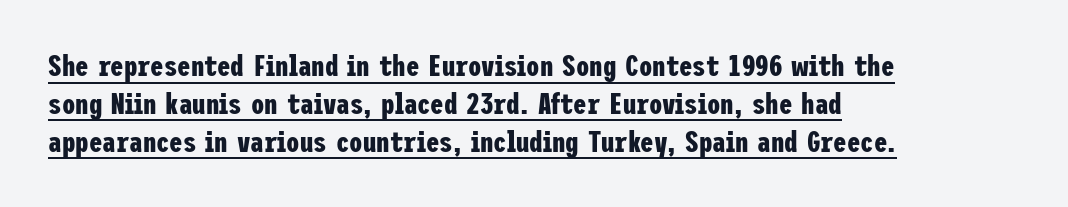
Q: Is the text bold? A: Yes.
Q: Is the text italic (slanted)? A: No, it is upright.
Q: Is the typeface a serif or a sans-serif typeface? A: Sans-serif.
Q: Is the text underlined? A: Yes.
Q: How is the paragraph aligned? A: Left-aligned.
Q: Is the spacing between letters normal or unusually wide? A: Normal.
Q: Is the spacing between lines tight, normal or loose? A: Normal.
Q: Width (condensed, normal, or wide)? A: Condensed.
Q: Stroke contrast? A: Low.
Q: x-height? A: Medium.
